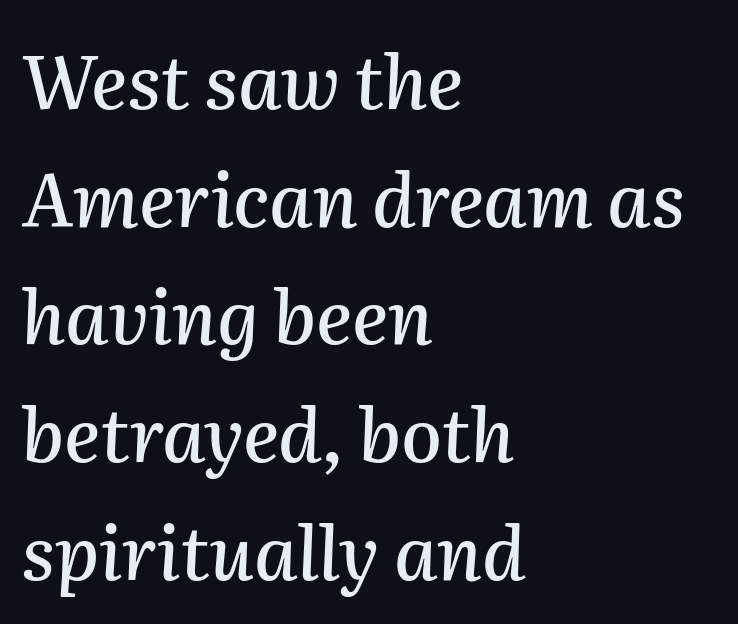
The image shows 74 px text type, italic (leaning right); set left-aligned, normal line spacing (1.59x), normal letter spacing, not underlined; medium stroke contrast and a medium x-height.
